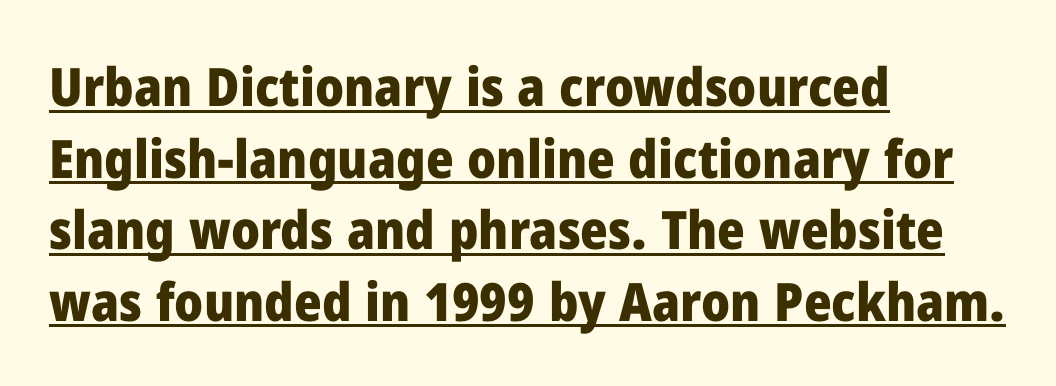
Every letter is thick-stroked: bold, no question. The passage shown is typed in a proportional face where columns would drift. Does the lettering tilt? It doesn't — this is upright. Notice how the passage keeps a crisp vertical edge on the left only. Spacing between characters is what you'd get straight out of the box.
